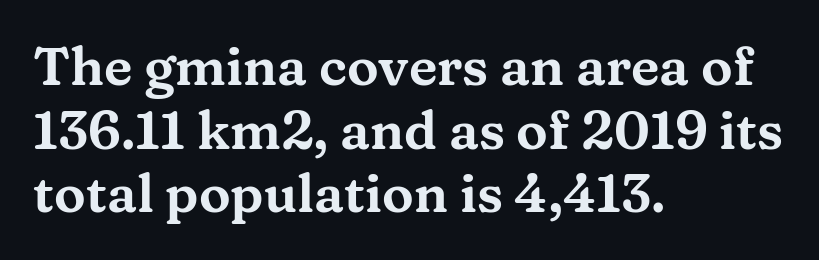
Q: Is the text italic (slanted)? A: No, it is upright.
Q: Is the typeface a serif or a sans-serif typeface? A: Serif.
Q: Is the text underlined? A: No.
Q: How is the paragraph aligned? A: Left-aligned.
Q: Is the spacing between letters normal or unusually wide? A: Normal.
Q: Width (condensed, normal, or wide)? A: Wide.
Q: Stroke contrast? A: Medium.
Q: x-height? A: Medium.
Q: Monospaced? A: No.
